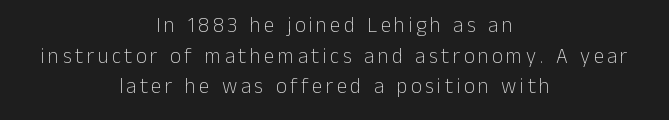
The image shows 21 px text type, upright; set centered, normal line spacing (1.46x), not underlined.
